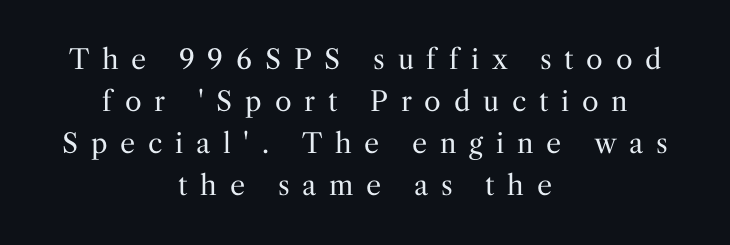
{"italic": "no", "bold": "no", "underline": "no", "align": "center", "line_spacing": "normal", "line_spacing_ratio": 1.55, "letter_spacing": "wide", "letter_spacing_em": 0.47, "glyph_px": 27}
